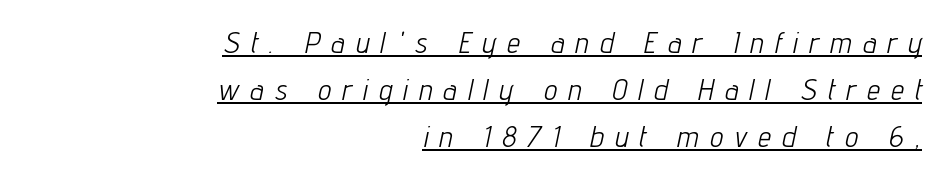
{"italic": "yes", "lean": "right", "slant_degrees": 12, "bold": "no", "weight": "light", "width": "condensed", "stroke_contrast": "low", "x_height": "medium", "monospaced": "no", "underline": "yes", "align": "right", "line_spacing": "normal", "line_spacing_ratio": 1.62, "letter_spacing": "wide", "letter_spacing_em": 0.4, "glyph_px": 29}
